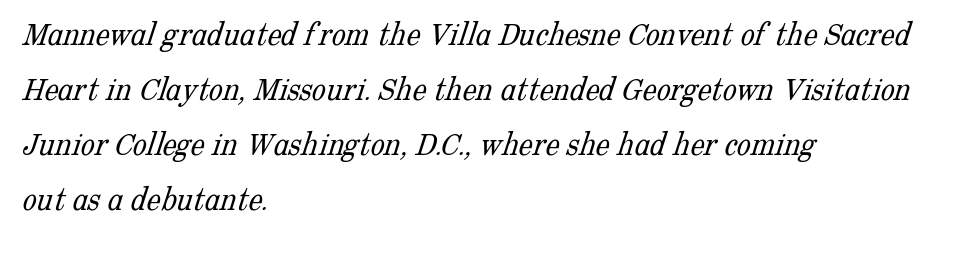
The image shows 35 px light serif type; set left-aligned, normal line spacing (1.57x), normal letter spacing, not underlined; low stroke contrast and a medium x-height.
